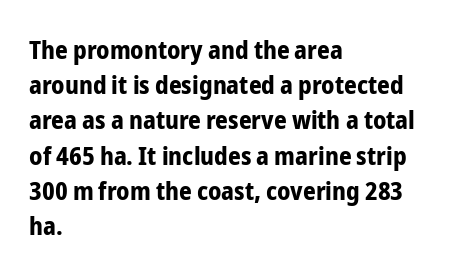
The image shows 25 px bold type, upright; set left-aligned, normal line spacing (1.41x), normal letter spacing, not underlined.
